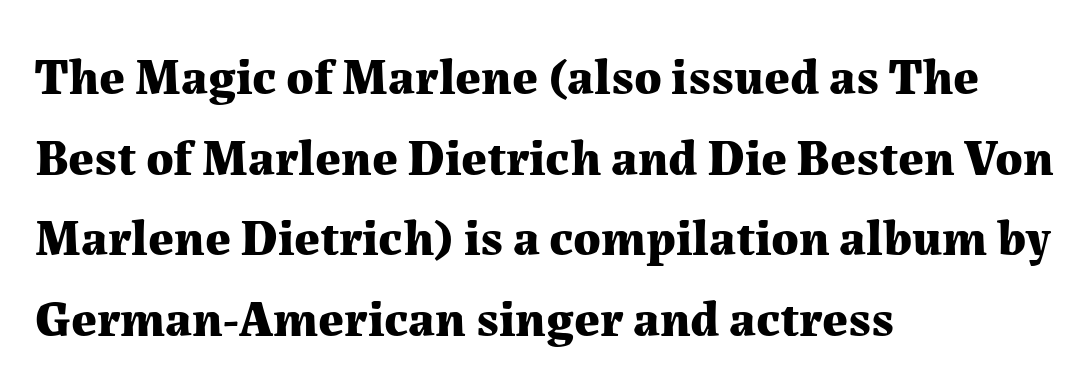
The image shows 51 px bold serif type, upright; set left-aligned, normal line spacing (1.58x), normal letter spacing, not underlined; medium stroke contrast and a medium x-height.
